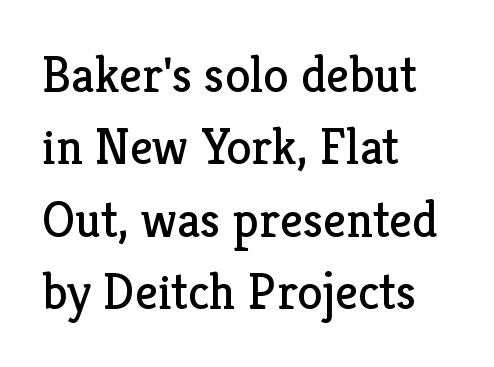
{"serif": "yes", "italic": "no", "bold": "no", "weight": "regular", "width": "normal", "stroke_contrast": "low", "x_height": "medium", "monospaced": "no", "underline": "no", "align": "left", "line_spacing": "normal", "line_spacing_ratio": 1.42, "letter_spacing": "normal", "letter_spacing_em": 0.0, "glyph_px": 51}
